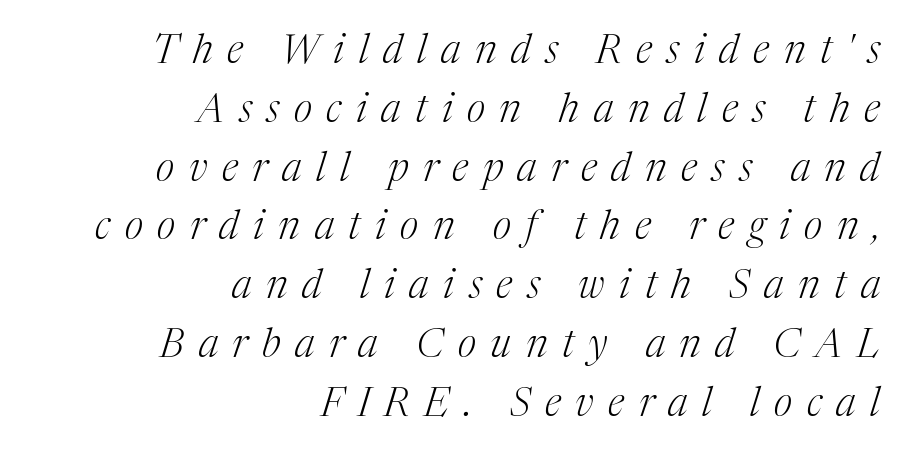
The image shows 40 px light serif type, italic (leaning right); set right-aligned, normal line spacing (1.47x), unusually wide letter spacing (+0.36 em), not underlined; medium stroke contrast and a medium x-height.
